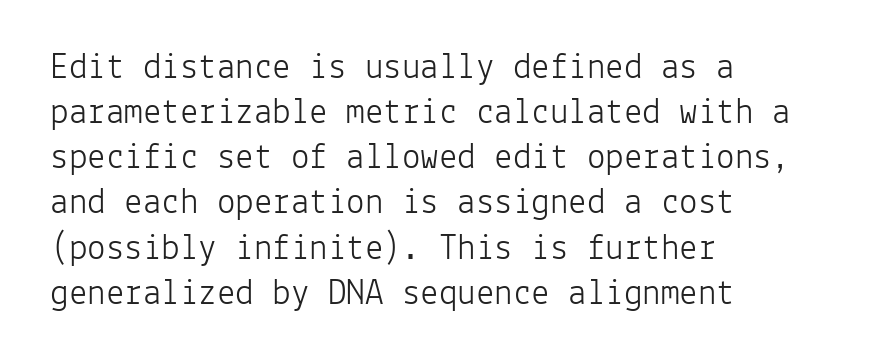
{"serif": "no", "italic": "no", "bold": "no", "weight": "light", "width": "normal", "stroke_contrast": "low", "x_height": "medium", "monospaced": "yes", "underline": "no", "align": "left", "line_spacing_ratio": 1.22, "letter_spacing": "normal", "letter_spacing_em": 0.0, "glyph_px": 37}
